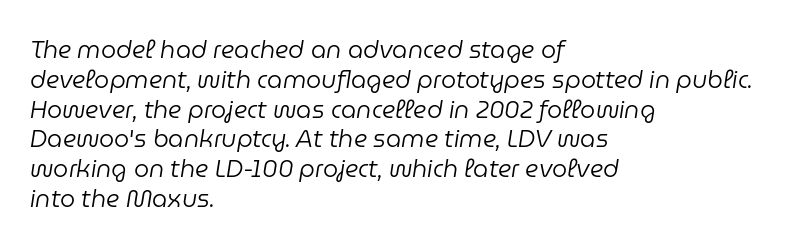
When letters slant like this, we call the style italic. The passage shown has conventional tracking throughout. The font is comparable to plain body text, perhaps lighter. These lines are set flush left with a ragged right edge. Check the space under the baseline: it is left empty.
